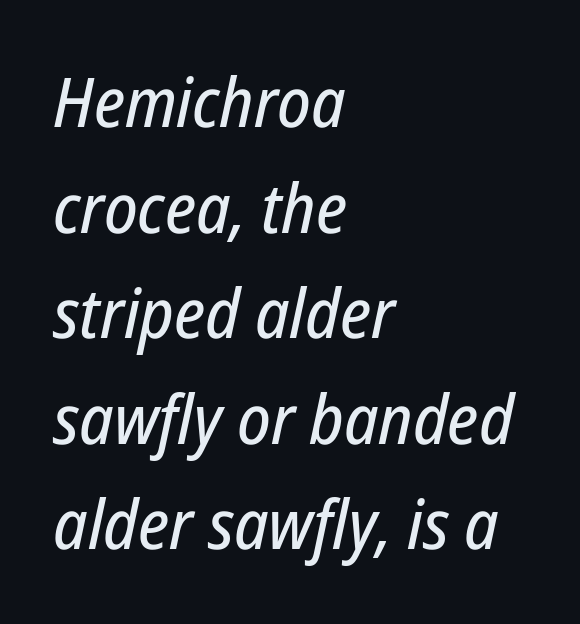
The image shows 69 px condensed type, italic (leaning right); set left-aligned, normal line spacing (1.53x), normal letter spacing, not underlined; low stroke contrast and a medium x-height.
